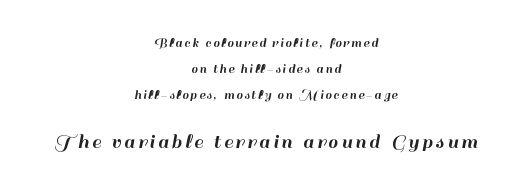
A student would call this center alignment; a typographer would say set centered. The zone under the glyphs is completely vacant. Whoever set this made the second block the dominant, larger element.
